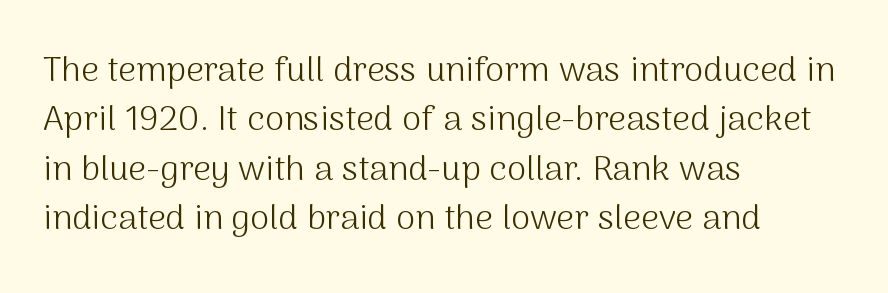
Characters follow at the spacing the type designer built in. The specimen omits any rule beneath the text block's lines. The specimen reads as upright at a glance. Compared with a typical body face, this is equally light or lighter still.
